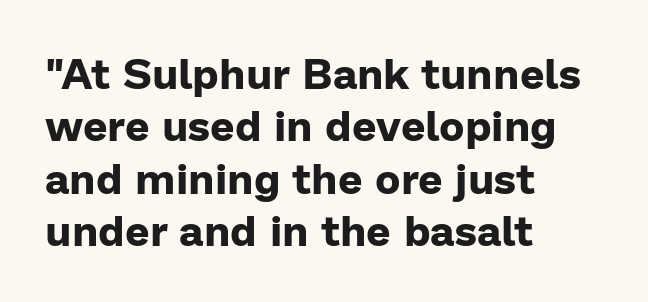
{"serif": "no", "italic": "no", "bold": "yes", "weight": "bold", "width": "normal", "stroke_contrast": "low", "x_height": "medium", "monospaced": "no", "underline": "no", "align": "left", "line_spacing_ratio": 1.22, "letter_spacing": "normal", "letter_spacing_em": 0.0, "glyph_px": 43}
